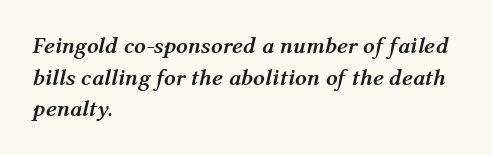
Has an underline been added? It has not. The letters sit at their default tracking, neither squeezed nor spread. Does the leading feel generous? No, just average. Style check: oblique. Is the block centered? No — it sits flush against the left margin. A dark, heavy texture on the line: the type is bold.
